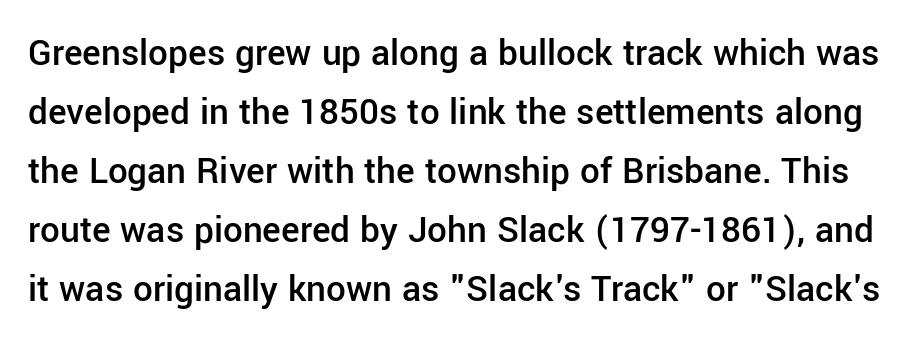
Underlining? Definitely not there. Rendered with straight, roman letterforms. The passage shown has conventional tracking throughout. Moderately thickened strokes mark this as semibold type. No feet cap the strokes, marking this as sans-serif type. Looks like regular typesetting: each glyph gets only the width it needs.
